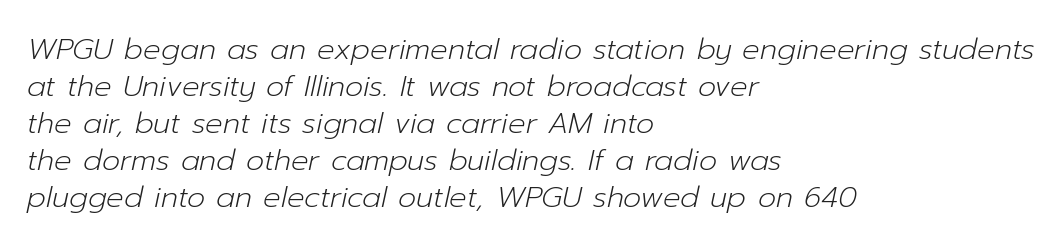
{"italic": "yes", "lean": "right", "slant_degrees": 12, "bold": "no", "weight": "light", "width": "normal", "stroke_contrast": "low", "x_height": "medium", "monospaced": "no", "underline": "no", "align": "left", "line_spacing": "normal", "line_spacing_ratio": 1.28, "letter_spacing": "normal", "letter_spacing_em": 0.0, "glyph_px": 29}
